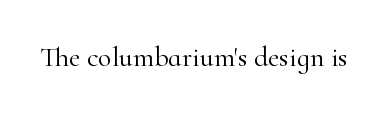
Q: Is the text bold? A: No.
Q: Is the text italic (slanted)? A: No, it is upright.
Q: Is the typeface a serif or a sans-serif typeface? A: Serif.
Q: Is the text underlined? A: No.
Q: Is the spacing between letters normal or unusually wide? A: Normal.
Q: Width (condensed, normal, or wide)? A: Normal.
Q: Stroke contrast? A: High.
Q: x-height? A: Small.
Q: Monospaced? A: No.
